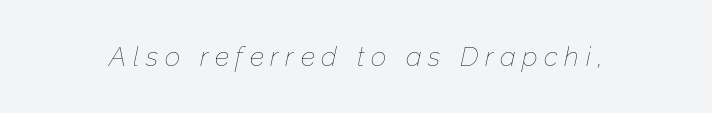
Q: Is the text bold? A: No.
Q: Is the text italic (slanted)? A: Yes, it leans right by about 12 degrees.
Q: Is the text underlined? A: No.
Q: Is the spacing between letters normal or unusually wide? A: Unusually wide.
